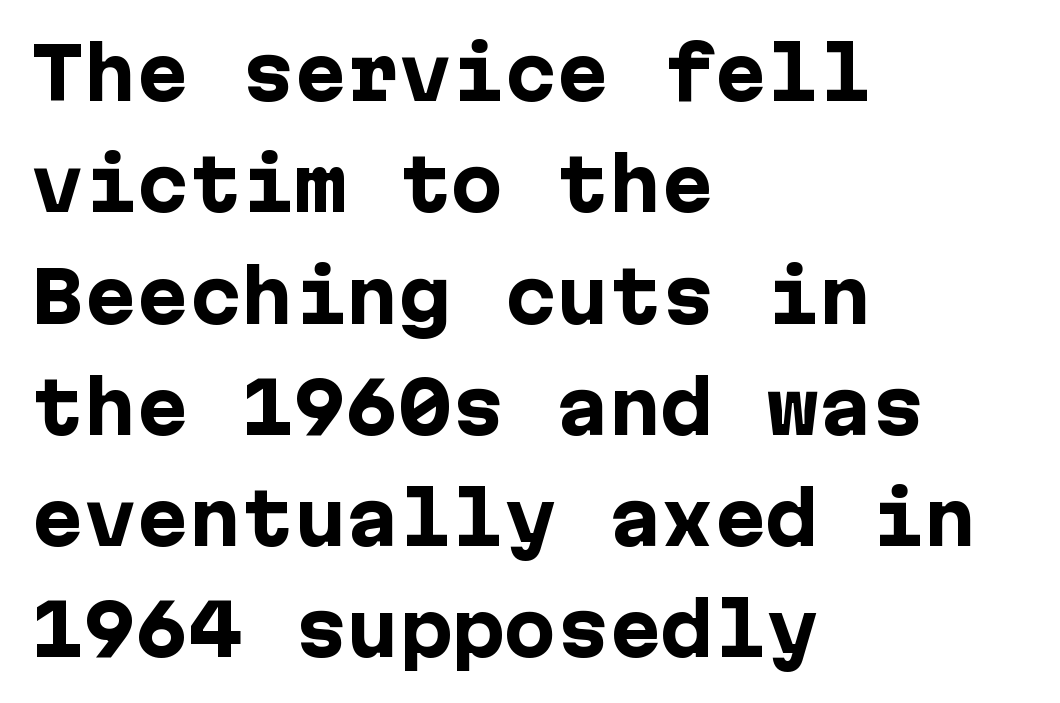
{"serif": "no", "italic": "no", "bold": "yes", "weight": "heavy", "width": "normal", "stroke_contrast": "low", "x_height": "medium", "underline": "no", "align": "left", "line_spacing": "normal", "line_spacing_ratio": 1.59, "letter_spacing": "normal", "letter_spacing_em": 0.0, "glyph_px": 70}
